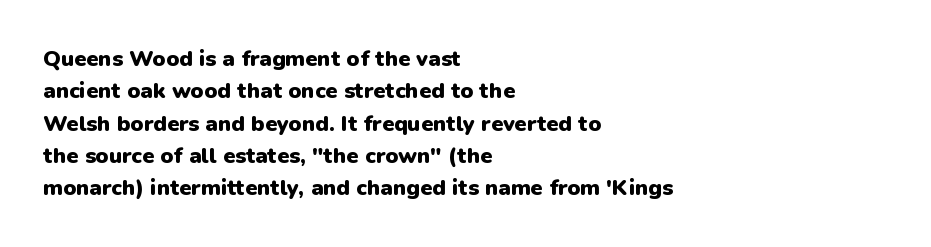
{"italic": "no", "bold": "yes", "underline": "no", "align": "left", "line_spacing": "normal", "line_spacing_ratio": 1.47, "letter_spacing": "normal", "letter_spacing_em": 0.0, "glyph_px": 22}
